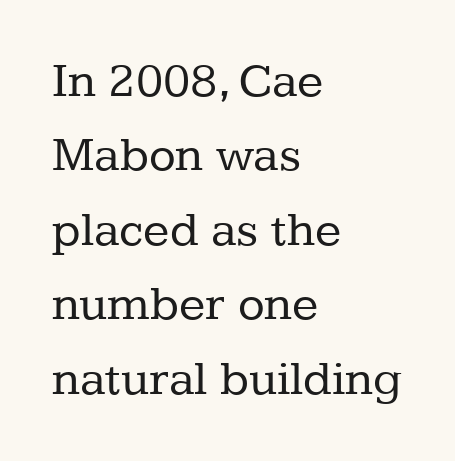
Q: Is the text bold? A: No.
Q: Is the text italic (slanted)? A: No, it is upright.
Q: Is the typeface a serif or a sans-serif typeface? A: Serif.
Q: Is the text underlined? A: No.
Q: How is the paragraph aligned? A: Left-aligned.
Q: Is the spacing between letters normal or unusually wide? A: Normal.
Q: Is the spacing between lines tight, normal or loose? A: Normal.
Q: Width (condensed, normal, or wide)? A: Normal.
Q: Stroke contrast? A: Low.
Q: x-height? A: Medium.
Q: Monospaced? A: No.
